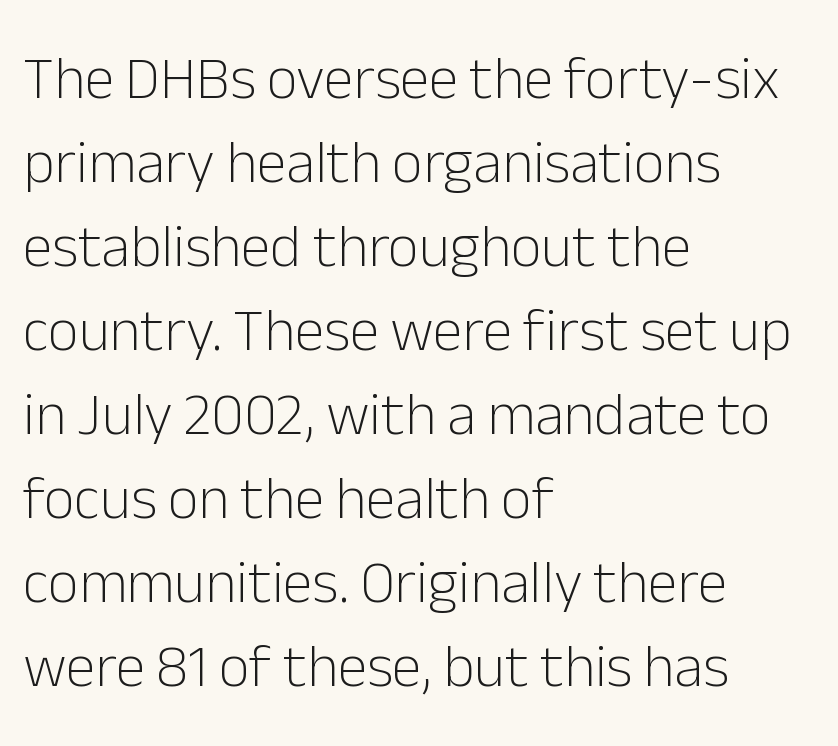
{"serif": "no", "italic": "no", "bold": "no", "weight": "light", "width": "normal", "stroke_contrast": "low", "x_height": "medium", "monospaced": "no", "underline": "no", "align": "left", "line_spacing": "normal", "line_spacing_ratio": 1.4, "letter_spacing": "normal", "letter_spacing_em": 0.0, "glyph_px": 60}
